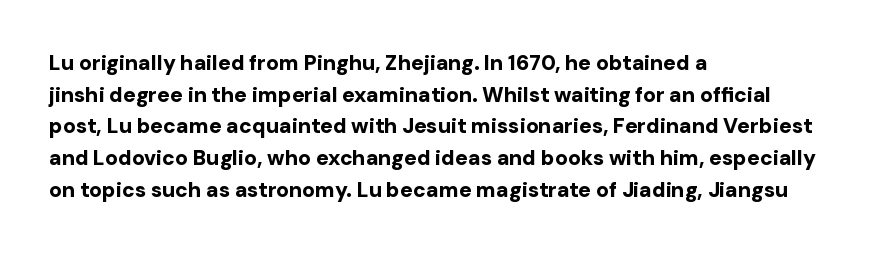
The image shows 21 px bold type, upright; set left-aligned, normal line spacing (1.51x), normal letter spacing, not underlined.
